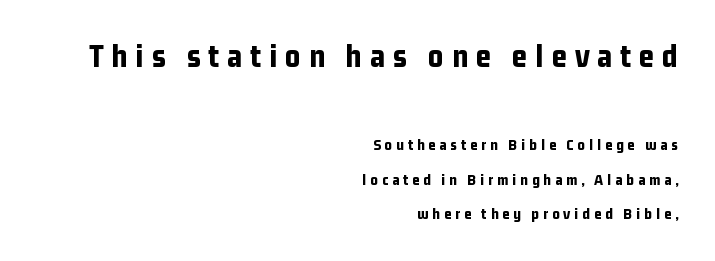
Q: Is the text bold? A: Yes.
Q: Is the text italic (slanted)? A: No, it is upright.
Q: Is the typeface a serif or a sans-serif typeface? A: Sans-serif.
Q: Is the text underlined? A: No.
Q: How is the paragraph aligned? A: Right-aligned.
Q: Is the spacing between letters normal or unusually wide? A: Unusually wide.
Q: Is the spacing between lines tight, normal or loose? A: Loose.
Q: Which block of text is set in a larger size, the first (top) or the second (bottom)? A: The first (top) one.
Q: Width (condensed, normal, or wide)? A: Condensed.
Q: Stroke contrast? A: Low.
Q: x-height? A: Medium.
Q: Monospaced? A: No.
